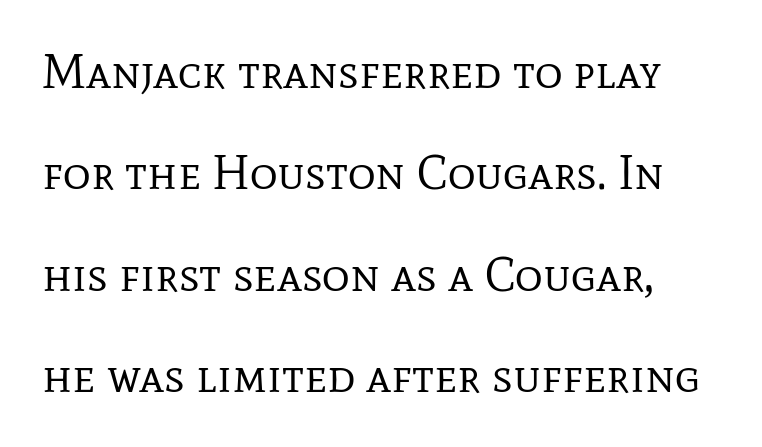
Q: Is the text bold? A: No.
Q: Is the text italic (slanted)? A: No, it is upright.
Q: Is the typeface a serif or a sans-serif typeface? A: Serif.
Q: Is the text underlined? A: No.
Q: Is the spacing between letters normal or unusually wide? A: Normal.
Q: Is the spacing between lines tight, normal or loose? A: Loose.
Q: Width (condensed, normal, or wide)? A: Normal.
Q: Stroke contrast? A: Low.
Q: x-height? A: Medium.
Q: Monospaced? A: No.
